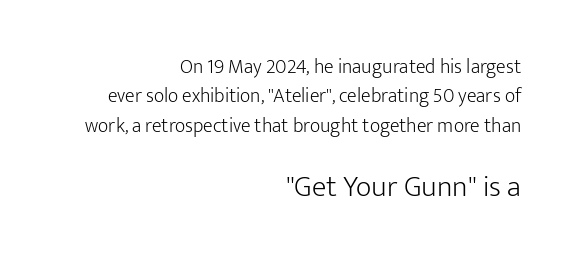
{"serif": "no", "italic": "no", "bold": "no", "weight": "light", "width": "normal", "stroke_contrast": "low", "x_height": "medium", "monospaced": "no", "underline": "no", "align": "right", "line_spacing": "normal", "line_spacing_ratio": 1.47, "letter_spacing": "normal", "letter_spacing_em": 0.0, "larger_block": "second", "size_ratio": 1.5, "glyph_px": 30}
